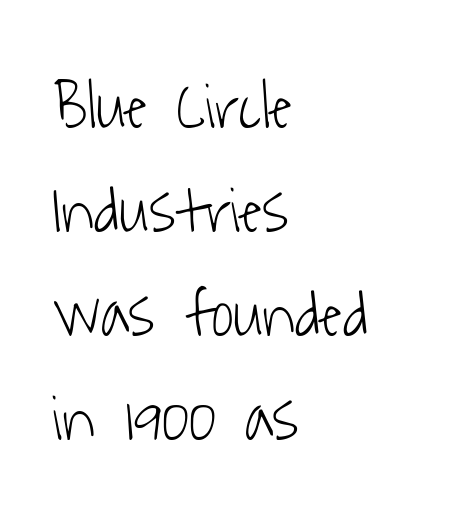
The image shows 67 px light, condensed sans-serif type; set left-aligned, normal line spacing (1.55x), normal letter spacing, not underlined; low stroke contrast and a medium x-height.
